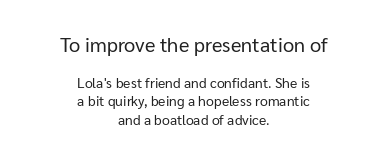
This is the regular roman posture of the typeface. Which margin do the lines hug? Neither — every line sits in the middle. The face looks like a standard text weight, possibly lighter. The foot of each line stays bare and open.
